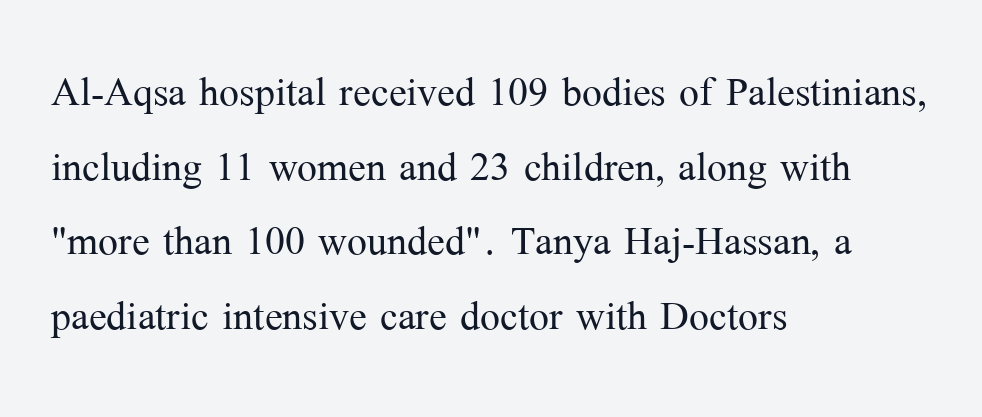
{"serif": "yes", "italic": "no", "bold": "no", "weight": "light", "width": "normal", "stroke_contrast": "medium", "x_height": "medium", "monospaced": "no", "underline": "no", "align": "left", "line_spacing": "normal", "line_spacing_ratio": 1.41, "letter_spacing": "normal", "letter_spacing_em": 0.0, "glyph_px": 53}
